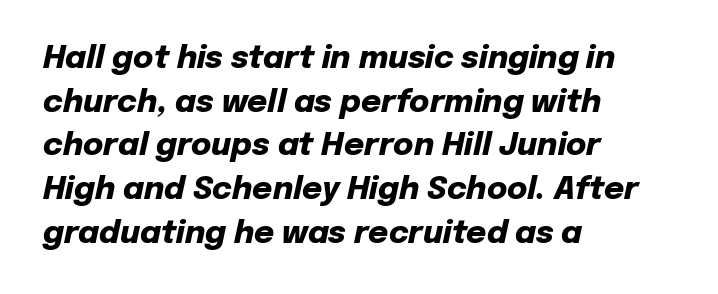
{"italic": "yes", "lean": "right", "slant_degrees": 12, "bold": "yes", "weight": "heavy", "width": "normal", "stroke_contrast": "low", "x_height": "medium", "monospaced": "no", "underline": "no", "align": "left", "line_spacing": "normal", "line_spacing_ratio": 1.41, "letter_spacing": "normal", "letter_spacing_em": 0.0, "glyph_px": 31}
